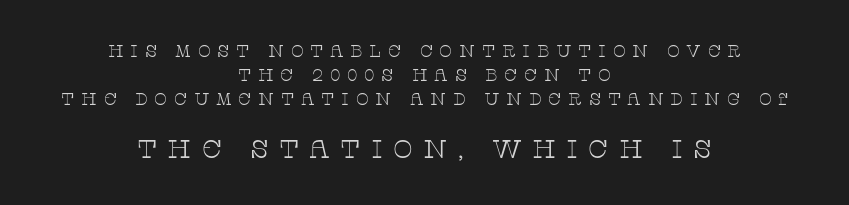
The image shows 26 px text type, upright; set centered, normal line spacing (1.4x), unusually wide letter spacing (+0.39 em), not underlined; the second (bottom) block is 1.53x larger.
